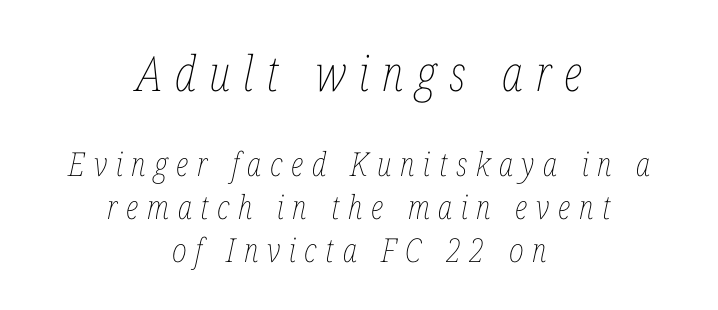
{"italic": "yes", "lean": "right", "slant_degrees": 12, "bold": "no", "weight": "thin", "width": "condensed", "stroke_contrast": "low", "x_height": "medium", "monospaced": "no", "underline": "no", "align": "center", "line_spacing": "normal", "line_spacing_ratio": 1.29, "letter_spacing": "wide", "letter_spacing_em": 0.26, "larger_block": "first", "size_ratio": 1.48, "glyph_px": 49}
